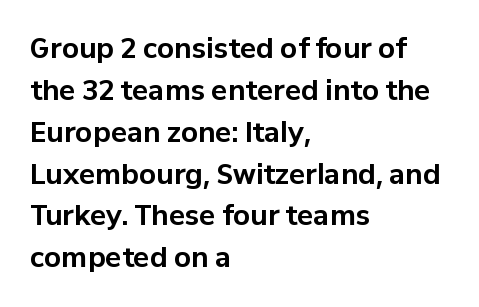
{"italic": "no", "bold": "yes", "underline": "no", "align": "left", "line_spacing": "normal", "line_spacing_ratio": 1.55, "letter_spacing": "normal", "letter_spacing_em": 0.0, "glyph_px": 27}
